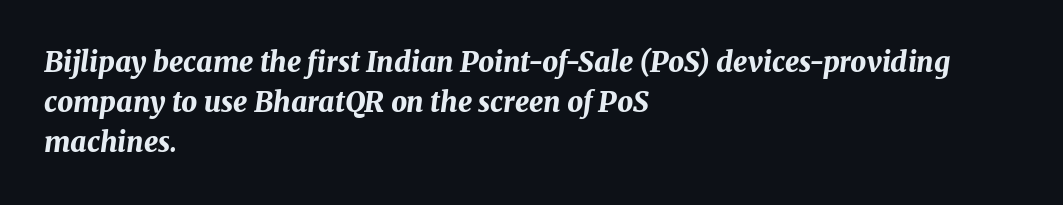
You can tell it's italic because the verticals aren't actually vertical. This block has exactly the height ordinary leading produces. Anything drawn beneath the words? Only blank space. The face used here is proportionally spaced, like ordinary book or web type.
